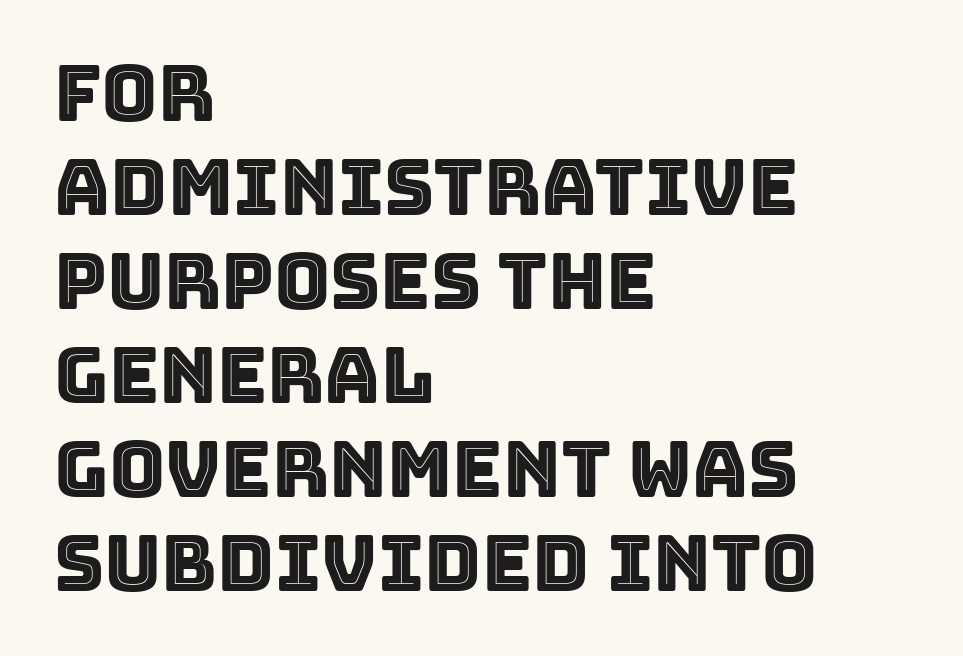
{"italic": "no", "width": "normal", "x_height": "large", "monospaced": "no", "underline": "no", "align": "left", "line_spacing_ratio": 1.22, "letter_spacing": "normal", "letter_spacing_em": 0.0, "glyph_px": 77}
